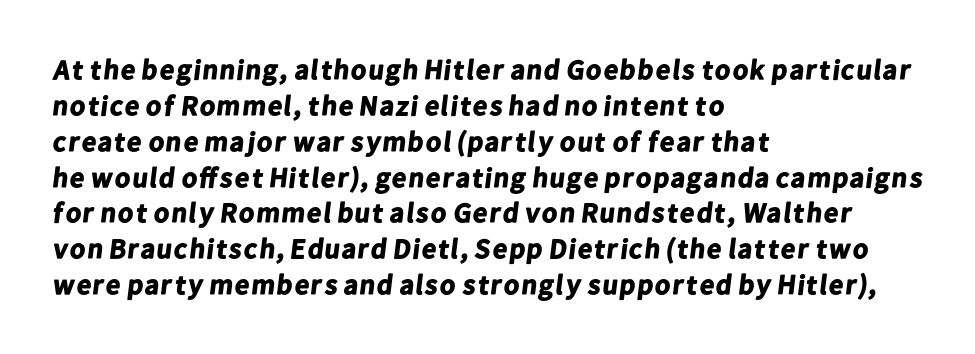
Teacher's note: observe the even left margin — that is flush-left alignment. There is no visible air inserted between adjacent glyphs. These lines are composed in type without serifs. Here the designer chose a conventional face with non-uniform glyph widths. Honestly, the row spacing looks completely unremarkable. Pretty heavy lettering here — definitely bold.
